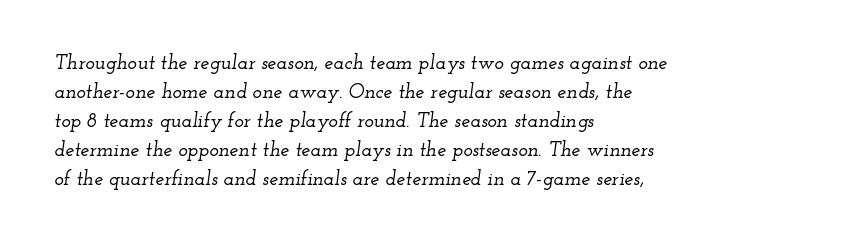
The image shows 20 px text type, italic (leaning right); set left-aligned, normal line spacing (1.45x), normal letter spacing, not underlined.
